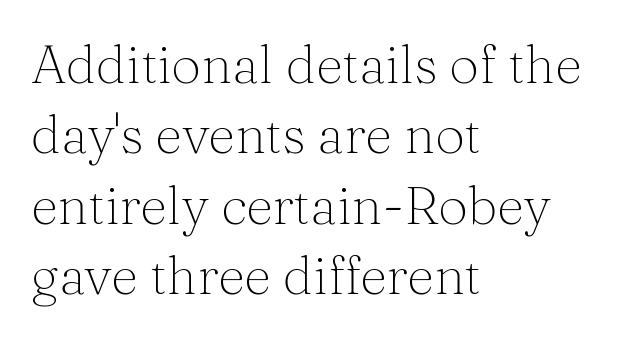
{"serif": "yes", "italic": "no", "bold": "no", "weight": "thin", "width": "normal", "stroke_contrast": "medium", "x_height": "medium", "monospaced": "no", "underline": "no", "align": "left", "line_spacing": "normal", "line_spacing_ratio": 1.33, "letter_spacing": "normal", "letter_spacing_em": 0.0, "glyph_px": 53}
